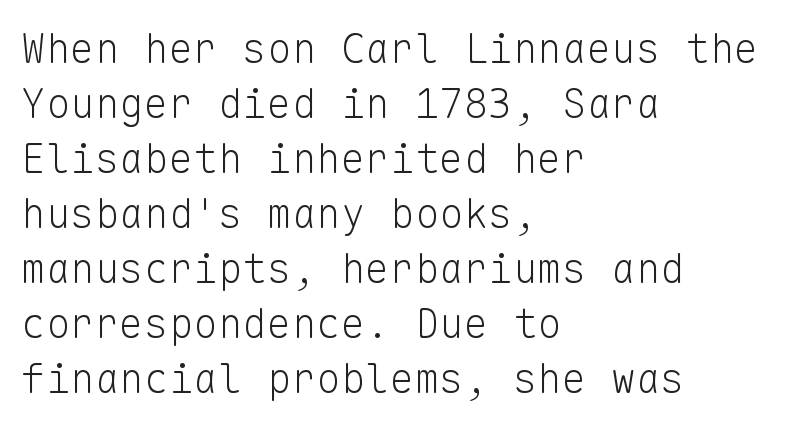
{"serif": "no", "italic": "no", "bold": "no", "weight": "light", "width": "normal", "stroke_contrast": "low", "x_height": "medium", "monospaced": "yes", "underline": "no", "align": "left", "line_spacing": "normal", "line_spacing_ratio": 1.34, "letter_spacing": "normal", "letter_spacing_em": 0.0, "glyph_px": 41}
